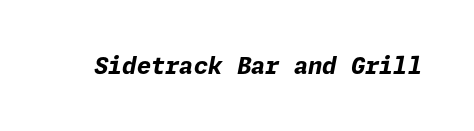
Q: Is the text bold? A: Yes.
Q: Is the text italic (slanted)? A: Yes, it leans right by about 11 degrees.
Q: Is the text underlined? A: No.
Q: Is the spacing between letters normal or unusually wide? A: Normal.
